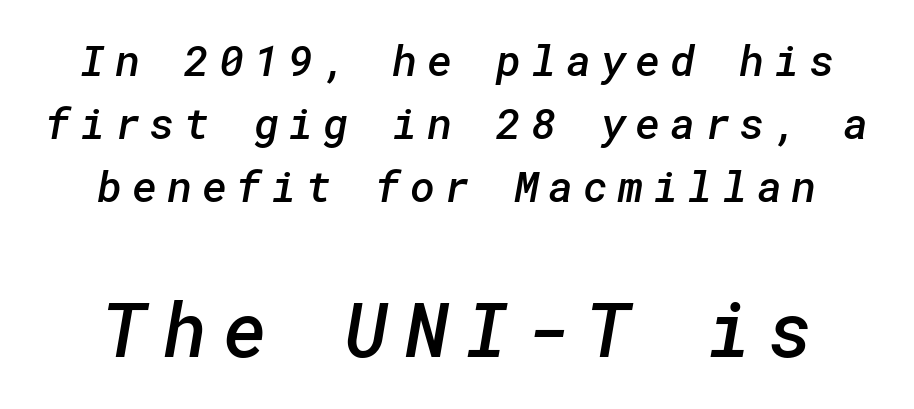
Leading: standard. Weight check: semibold — heavier than regular, not quite bold. The strip under each line holds only bare page. These lines are centered, leaving both edges ragged.
